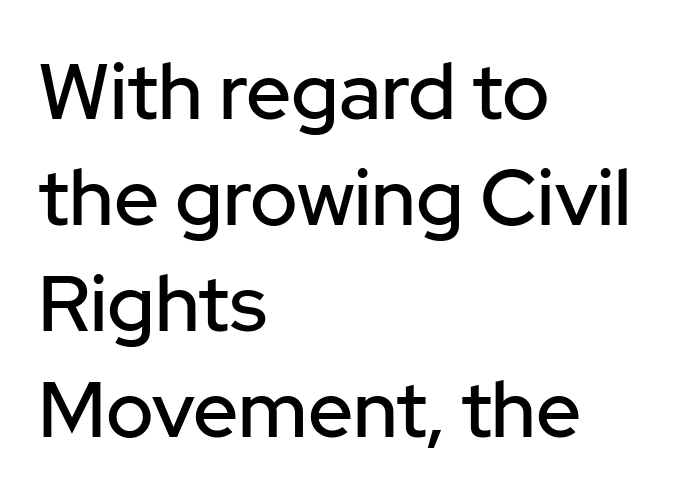
This block has exactly the height ordinary leading produces. Do the characters align in a grid? No, the font is proportional. Is there any slant? The stems are plumb. Decoration check: the copy has no underline. What stands out about the letter spacing? Nothing — it is the standard amount. Where is the straight margin? On the left.
